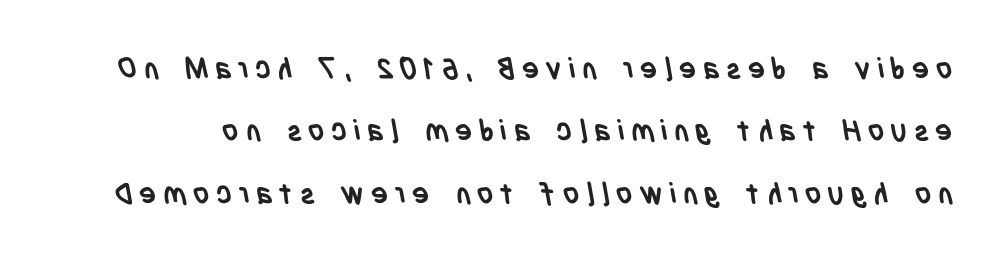
{"serif": "no", "bold": "yes", "weight": "semibold", "width": "condensed", "stroke_contrast": "low", "x_height": "large", "monospaced": "no", "underline": "no", "line_spacing": "loose", "line_spacing_ratio": 2.15, "letter_spacing": "wide", "letter_spacing_em": 0.22, "glyph_px": 29}
